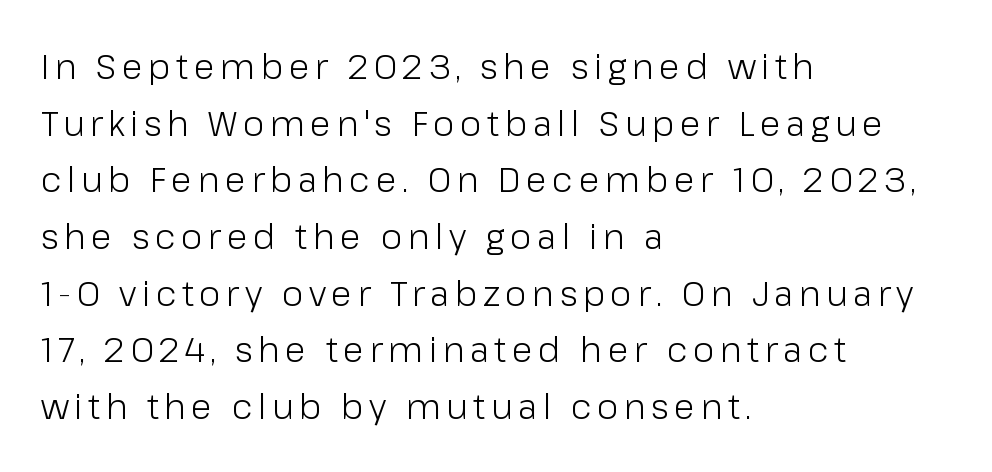
{"serif": "no", "italic": "no", "bold": "no", "weight": "light", "width": "normal", "stroke_contrast": "low", "x_height": "medium", "monospaced": "no", "underline": "no", "align": "left", "line_spacing": "normal", "line_spacing_ratio": 1.62, "glyph_px": 35}
